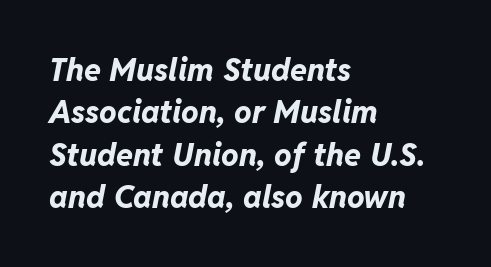
Baseline-to-baseline distance is the conventional proportion of letter height. This sample uses plain, unmodified letter spacing. The font's italic variant was chosen for this text. The passage shown is typed in a proportional face where columns would drift. The typesetting leans heavy: a genuine bold. Bare-footed words on every line.
